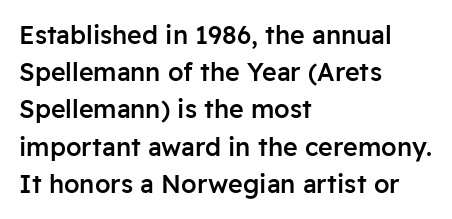
Q: Is the text bold? A: Semi-bold.
Q: Is the text italic (slanted)? A: No, it is upright.
Q: Is the text underlined? A: No.
Q: How is the paragraph aligned? A: Left-aligned.
Q: Is the spacing between letters normal or unusually wide? A: Normal.
Q: Is the spacing between lines tight, normal or loose? A: Normal.
